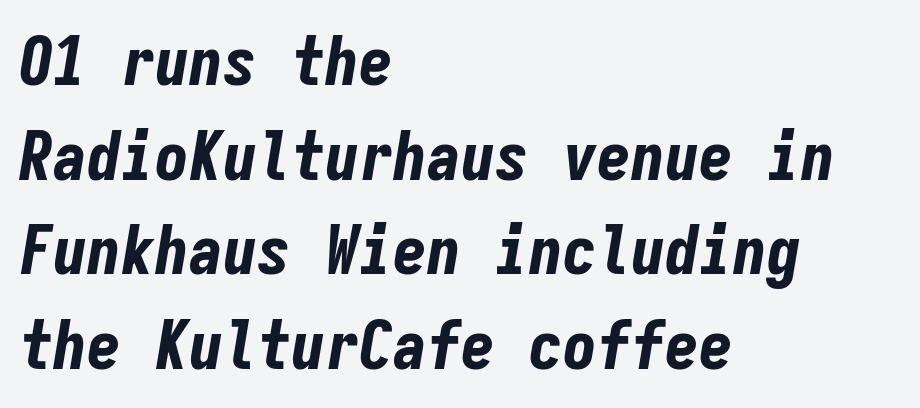
The image shows 68 px bold, condensed type, italic (leaning right), monospaced; set left-aligned, normal line spacing (1.39x), normal letter spacing, not underlined; low stroke contrast and a medium x-height.
